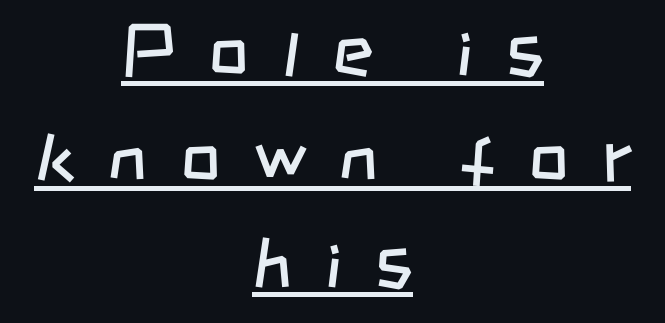
{"serif": "no", "bold": "no", "weight": "regular", "width": "condensed", "stroke_contrast": "low", "x_height": "large", "monospaced": "no", "underline": "yes", "align": "center", "line_spacing": "normal", "line_spacing_ratio": 1.49, "letter_spacing": "wide", "letter_spacing_em": 0.46, "glyph_px": 71}
